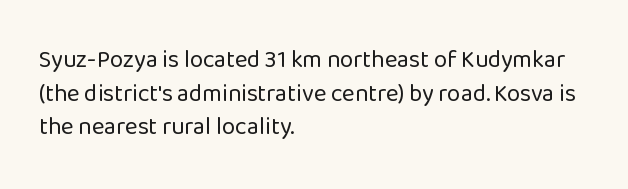
The image shows 24 px text type, upright; set left-aligned, normal line spacing (1.4x), normal letter spacing, not underlined.
